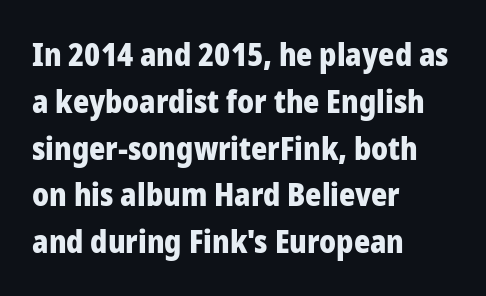
Q: Is the text bold? A: Yes.
Q: Is the text italic (slanted)? A: No, it is upright.
Q: Is the typeface a serif or a sans-serif typeface? A: Sans-serif.
Q: Is the text underlined? A: No.
Q: How is the paragraph aligned? A: Left-aligned.
Q: Is the spacing between letters normal or unusually wide? A: Normal.
Q: Is the spacing between lines tight, normal or loose? A: Normal.
Q: Width (condensed, normal, or wide)? A: Normal.
Q: Stroke contrast? A: Low.
Q: x-height? A: Medium.
Q: Monospaced? A: No.
